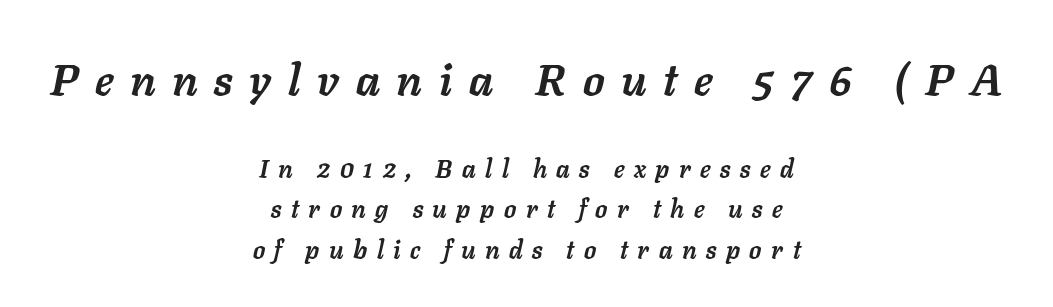
Looking at the ascenders, they clearly lean. Caption: multi-line text, centered on the measure. Glyph-to-glyph distance is far greater than everyday printed text. Is the type bold? Yes — the strokes are clearly thick and heavy. Visually, the top section dominates because its glyphs are scaled up. Just letters on the line, the space beneath them empty.
